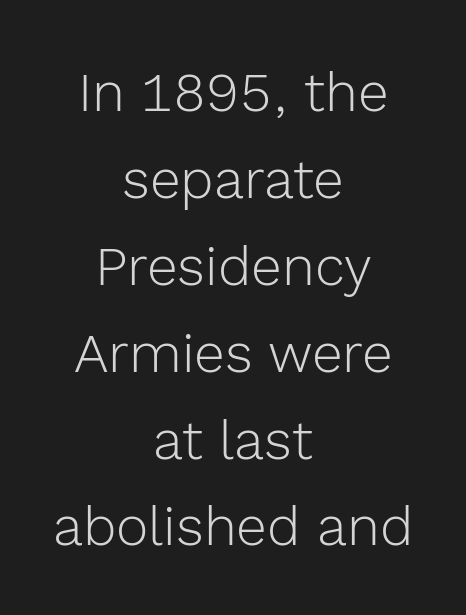
The image shows 55 px light sans-serif type, upright; set centered, normal line spacing (1.58x), normal letter spacing, not underlined; a medium x-height.
